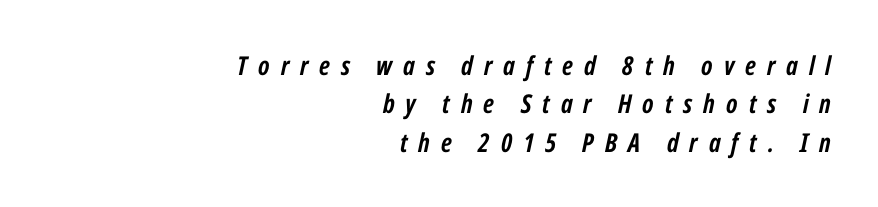
Letter spacing: wide. Is the type slanted? Yes — the strokes lean at a clear angle. The font is running at its bold setting. Bare-footed words on every line. These lines are set flush right with a ragged left edge.
